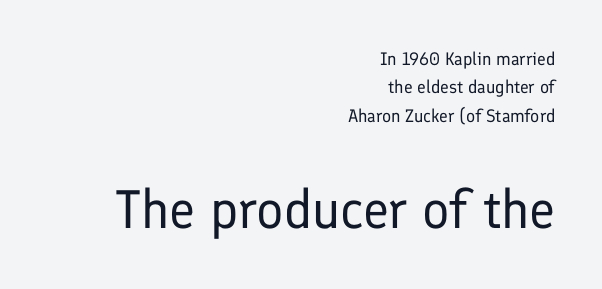
The image shows 54 px regular-weight sans-serif type, upright; set right-aligned, normal line spacing (1.58x), normal letter spacing, not underlined; the second (bottom) block is 3.0x larger; low stroke contrast and a medium x-height.
